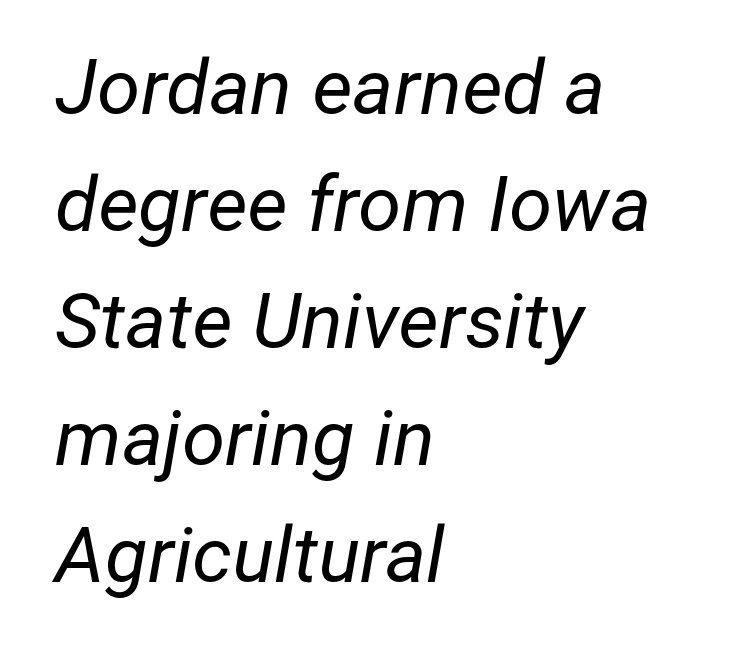
Q: Is the text bold? A: No.
Q: Is the text italic (slanted)? A: Yes, it leans right by about 12 degrees.
Q: Is the text underlined? A: No.
Q: How is the paragraph aligned? A: Left-aligned.
Q: Is the spacing between letters normal or unusually wide? A: Normal.
Q: Is the spacing between lines tight, normal or loose? A: Normal.
Q: Width (condensed, normal, or wide)? A: Normal.
Q: Stroke contrast? A: Low.
Q: x-height? A: Medium.
Q: Monospaced? A: No.
